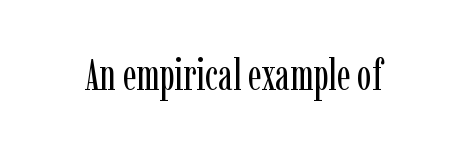
It's the straight-up-and-down kind of type. Here the glyphs are tracked normally, forming tight word shapes. Honestly, there is no underline to notice here at all. This rendering employs a face with finishing strokes, i.e., a serif. The face used here is proportionally spaced, like ordinary book or web type.
